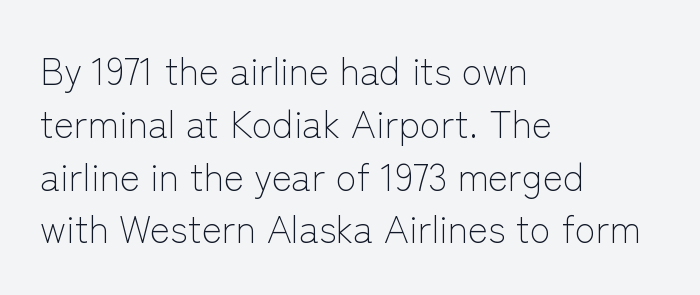
The image shows 38 px light sans-serif type, upright; set left-aligned, normal line spacing (1.39x), normal letter spacing, not underlined; low stroke contrast and a medium x-height.
